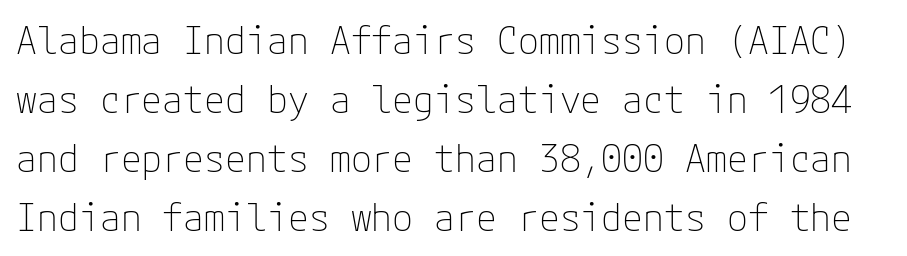
{"serif": "no", "italic": "no", "bold": "no", "weight": "thin", "width": "normal", "stroke_contrast": "low", "x_height": "medium", "underline": "no", "line_spacing": "normal", "line_spacing_ratio": 1.55, "letter_spacing": "normal", "letter_spacing_em": 0.0, "glyph_px": 38}
